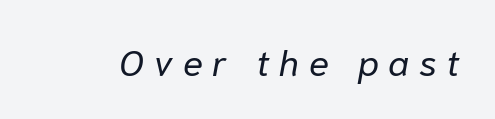
The image shows 37 px regular-weight type, italic (leaning right); set unusually wide letter spacing (+0.26 em), not underlined; low stroke contrast and a medium x-height.
